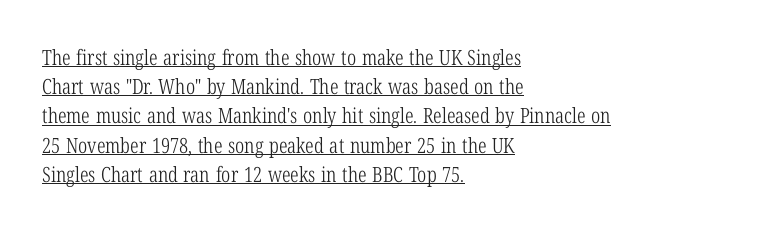
The image shows 21 px text type, upright; set left-aligned, normal line spacing (1.39x), normal letter spacing, underlined.
